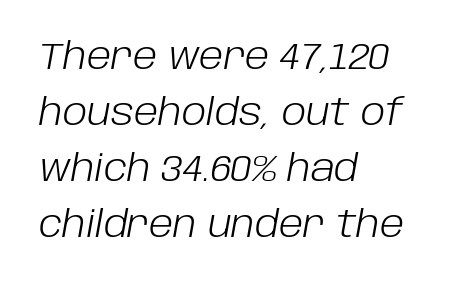
The image shows 37 px light type, italic (leaning right); set left-aligned, normal line spacing (1.51x), normal letter spacing, not underlined; low stroke contrast and a large x-height.
